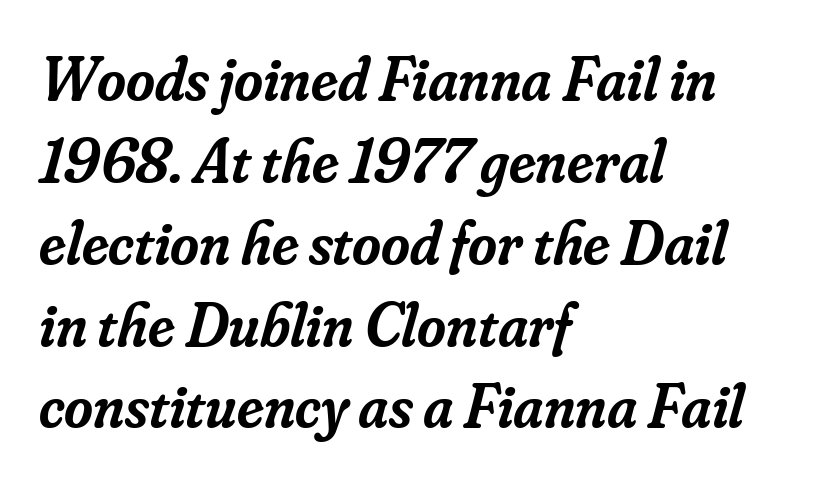
The rendering anchors every line to the left-hand side. The words here are not underlined. This sample uses an oblique cut, with every glyph tilted off the vertical. A somewhat darkened texture: the type is semibold rather than bold. The letters advance in unequal steps, a hallmark of proportional type. The leading is moderate, giving the passage an even texture.
